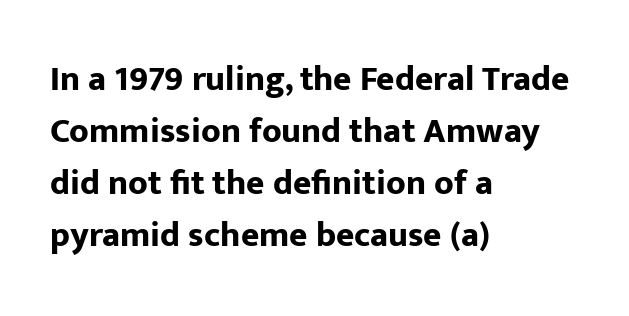
{"serif": "no", "italic": "no", "bold": "yes", "weight": "bold", "width": "normal", "stroke_contrast": "low", "x_height": "medium", "monospaced": "no", "underline": "no", "align": "left", "line_spacing": "normal", "line_spacing_ratio": 1.49, "letter_spacing": "normal", "letter_spacing_em": 0.0, "glyph_px": 35}
